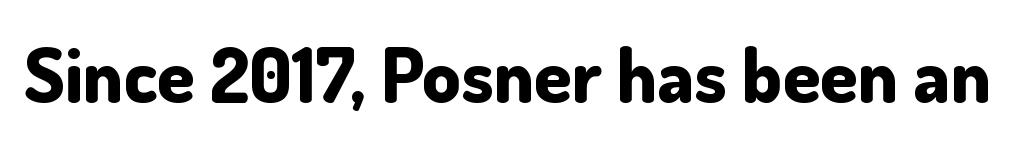
No extra tracking has been applied to these lines. You could not count columns in this text — the font is proportionally spaced. Nothing sits at the stroke ends, so this counts as sans-serif. Descender tails drop into unmarked territory. Heavy, bold letterforms. The font's upright variant was chosen for this text.
